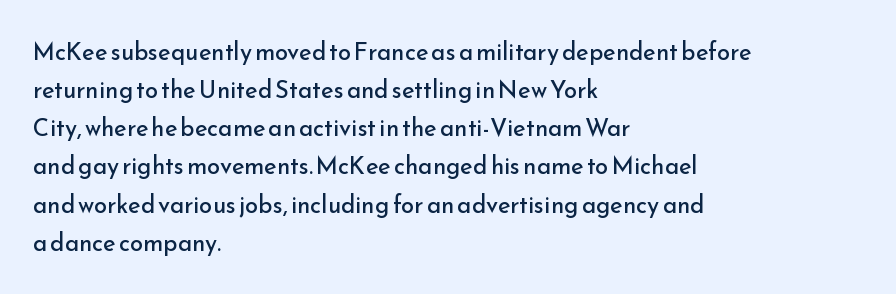
Is there much room between lines? A standard amount, neither cramped nor airy. A roman cut, with each character standing at attention. How are the letters spaced? Ordinarily, with no added tracking. This rendering features lettering with no underline. The paragraph shown leans on its left margin. The weight tops out at a normal text grade.
